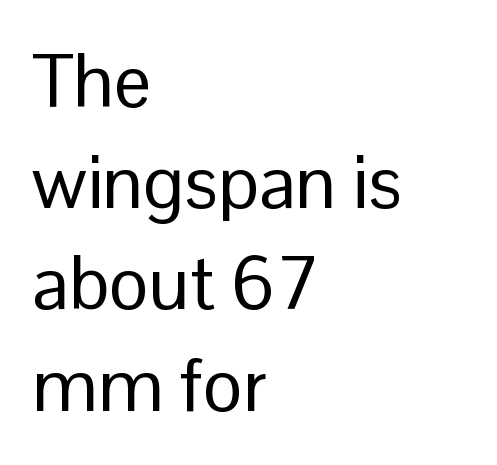
The image shows 75 px regular-weight sans-serif type, upright; set left-aligned, normal line spacing (1.35x), normal letter spacing, not underlined; low stroke contrast and a medium x-height.
